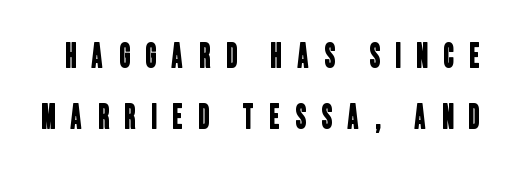
Q: Is the typeface a serif or a sans-serif typeface? A: Sans-serif.
Q: Is the text underlined? A: No.
Q: Is the spacing between letters normal or unusually wide? A: Unusually wide.
Q: Width (condensed, normal, or wide)? A: Condensed.
Q: Stroke contrast? A: Low.
Q: x-height? A: Large.
Q: Monospaced? A: No.
